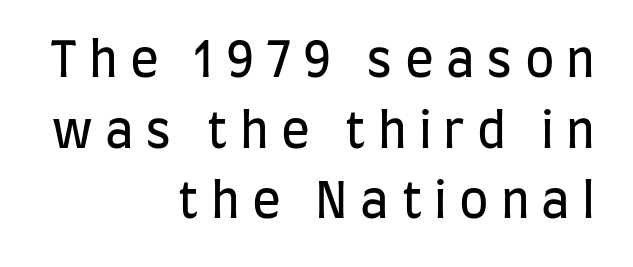
{"serif": "no", "italic": "no", "bold": "no", "weight": "regular", "width": "condensed", "stroke_contrast": "low", "x_height": "large", "monospaced": "no", "underline": "no", "align": "right", "line_spacing": "normal", "line_spacing_ratio": 1.47, "letter_spacing": "wide", "letter_spacing_em": 0.25, "glyph_px": 48}
